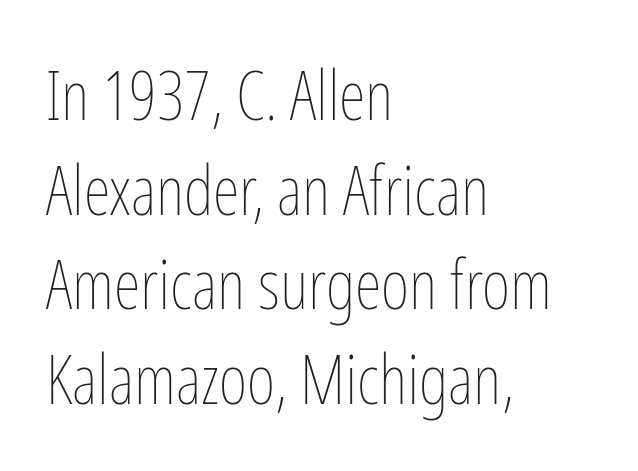
No extra ink here — the face is not bold. These lines were composed using upright roman letters. Normally led — the rows are evenly, conventionally spaced. The area under the type is left untouched. Line beginnings align vertically; line endings do not. Look at the tracking — it's just the regular setting, nothing added.
